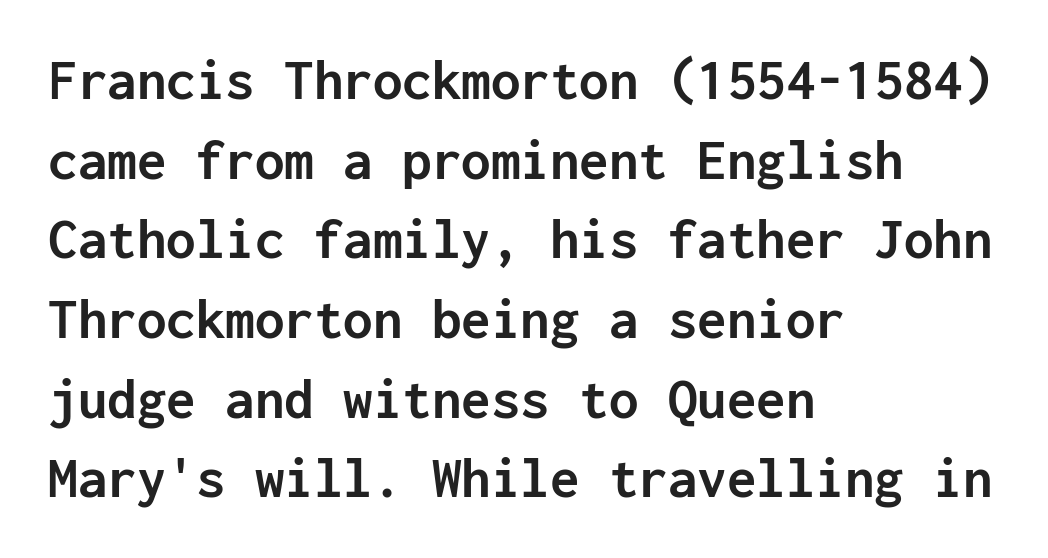
The image shows 59 px semibold sans-serif type, upright, monospaced; set left-aligned, normal line spacing (1.35x), normal letter spacing, not underlined; low stroke contrast and a medium x-height.
